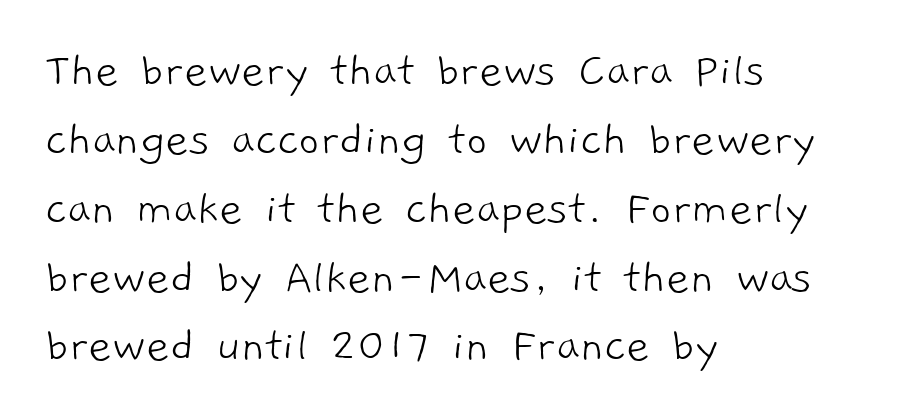
The image shows 51 px light sans-serif type; set left-aligned, normal line spacing (1.35x), normal letter spacing, not underlined; low stroke contrast and a medium x-height.
